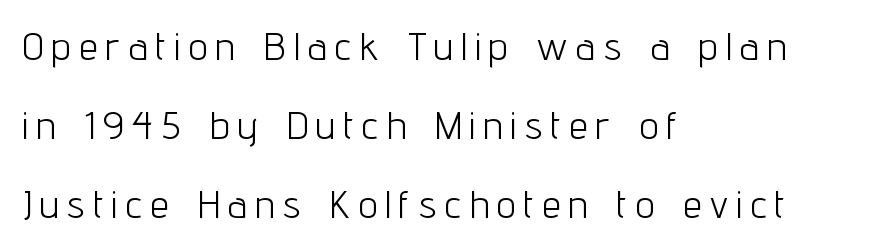
The image shows 38 px light, condensed sans-serif type, upright; set left-aligned, loose line spacing (2.08x), unusually wide letter spacing (+0.23 em), not underlined; low stroke contrast and a medium x-height.
